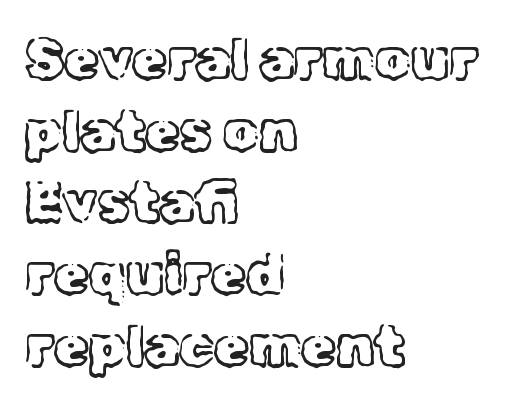
The glyphs in this specimen are seriffed. Varying glyph widths throughout — classic text-font behaviour. Leading: standard. Letters have the restrained weight of plain body copy at most. Default kerning and tracking; the words read as compact shapes. Clear beneath every line of the passage.
